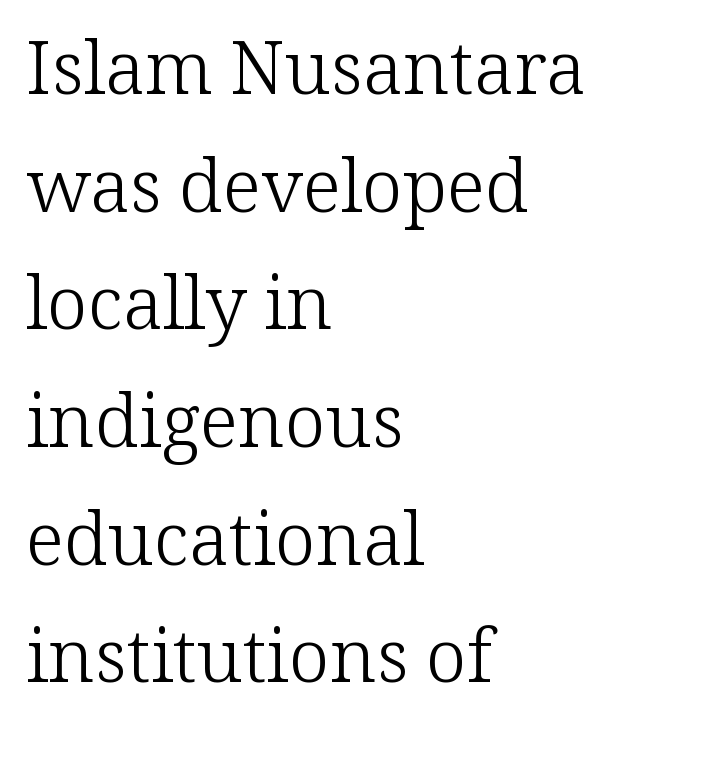
Q: Is the text bold? A: No.
Q: Is the text italic (slanted)? A: No, it is upright.
Q: Is the typeface a serif or a sans-serif typeface? A: Serif.
Q: Is the text underlined? A: No.
Q: How is the paragraph aligned? A: Left-aligned.
Q: Is the spacing between letters normal or unusually wide? A: Normal.
Q: Is the spacing between lines tight, normal or loose? A: Normal.
Q: Width (condensed, normal, or wide)? A: Normal.
Q: Stroke contrast? A: Low.
Q: x-height? A: Medium.
Q: Monospaced? A: No.
